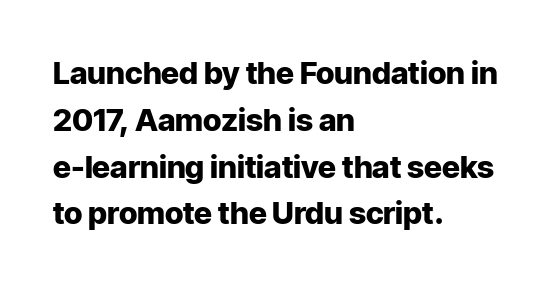
{"serif": "no", "italic": "no", "bold": "yes", "weight": "heavy", "width": "normal", "stroke_contrast": "low", "x_height": "medium", "monospaced": "no", "underline": "no", "align": "left", "line_spacing": "normal", "line_spacing_ratio": 1.51, "letter_spacing": "normal", "letter_spacing_em": 0.0, "glyph_px": 31}
